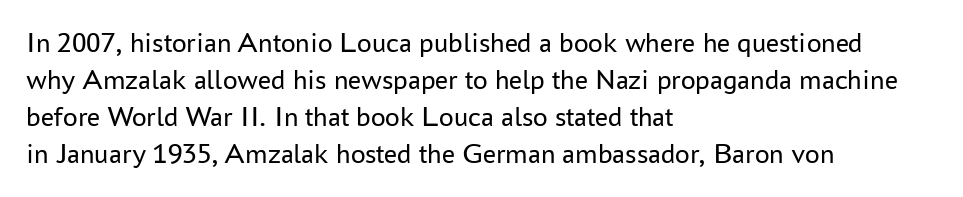
Decoration check: the copy has no underline. Is this a heavy cut? Hardly; it is regular or lighter. The lines are quadded left. Notice how the stems are strictly vertical — no italics here.
